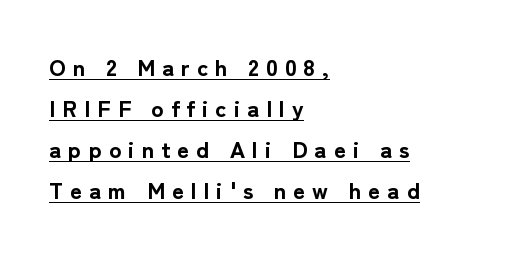
The image shows 23 px bold type, upright; set left-aligned, line spacing 1.78x, unusually wide letter spacing (+0.31 em), underlined.
